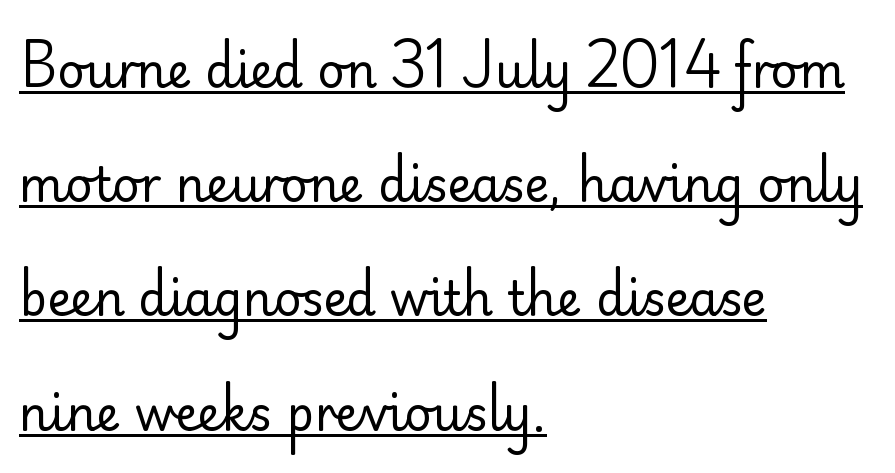
Q: Is the text bold? A: No.
Q: Is the text italic (slanted)? A: No, it is upright.
Q: Is the typeface a serif or a sans-serif typeface? A: Sans-serif.
Q: Is the text underlined? A: Yes.
Q: How is the paragraph aligned? A: Left-aligned.
Q: Is the spacing between letters normal or unusually wide? A: Normal.
Q: Is the spacing between lines tight, normal or loose? A: Loose.
Q: Width (condensed, normal, or wide)? A: Normal.
Q: Stroke contrast? A: Low.
Q: x-height? A: Small.
Q: Monospaced? A: No.
